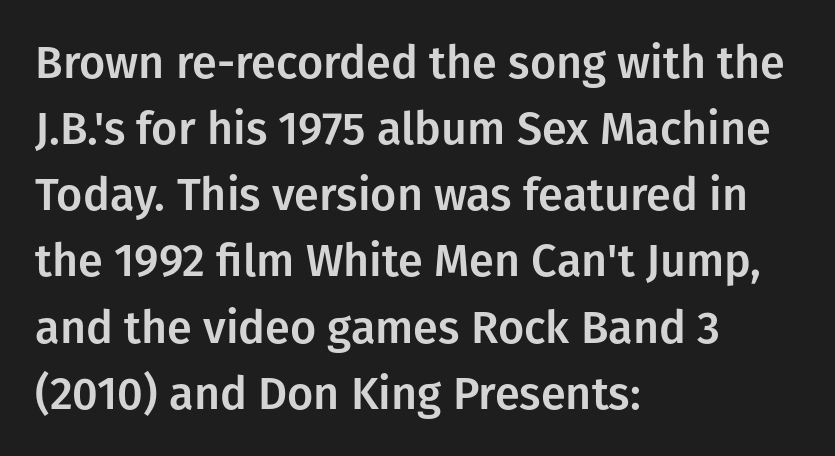
{"serif": "no", "italic": "no", "width": "normal", "stroke_contrast": "low", "x_height": "medium", "monospaced": "no", "underline": "no", "align": "left", "line_spacing": "normal", "line_spacing_ratio": 1.47, "letter_spacing": "normal", "letter_spacing_em": 0.0, "glyph_px": 45}
